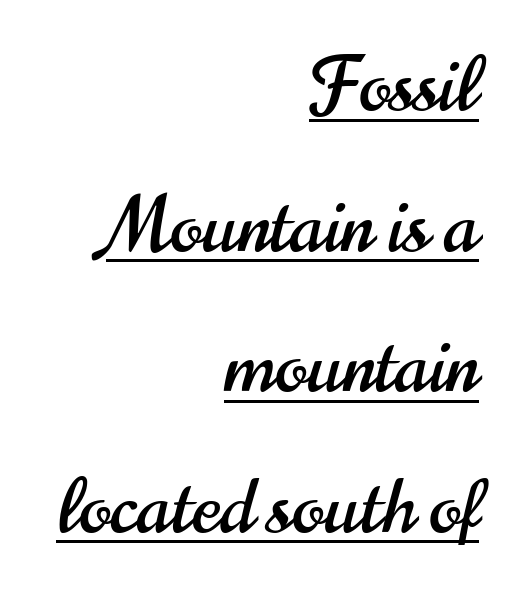
Varying glyph widths throughout — classic text-font behaviour. Notice how the passage keeps a crisp vertical edge on the right only. What kind of face is this? One without serifs — a sans.
